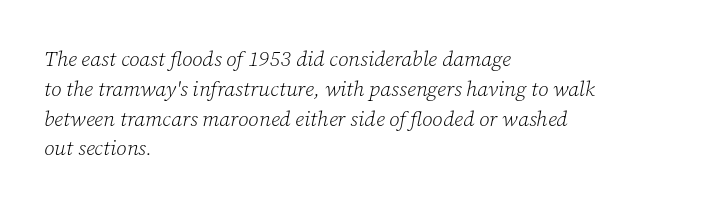
Q: Is the text bold? A: No.
Q: Is the text italic (slanted)? A: Yes, it leans right by about 12 degrees.
Q: Is the text underlined? A: No.
Q: How is the paragraph aligned? A: Left-aligned.
Q: Is the spacing between letters normal or unusually wide? A: Normal.
Q: Is the spacing between lines tight, normal or loose? A: Normal.
